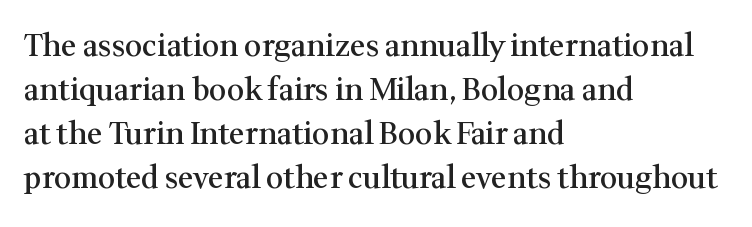
The image shows 30 px semibold serif type, upright; set left-aligned, normal line spacing (1.47x), normal letter spacing, not underlined; medium stroke contrast and a medium x-height.
